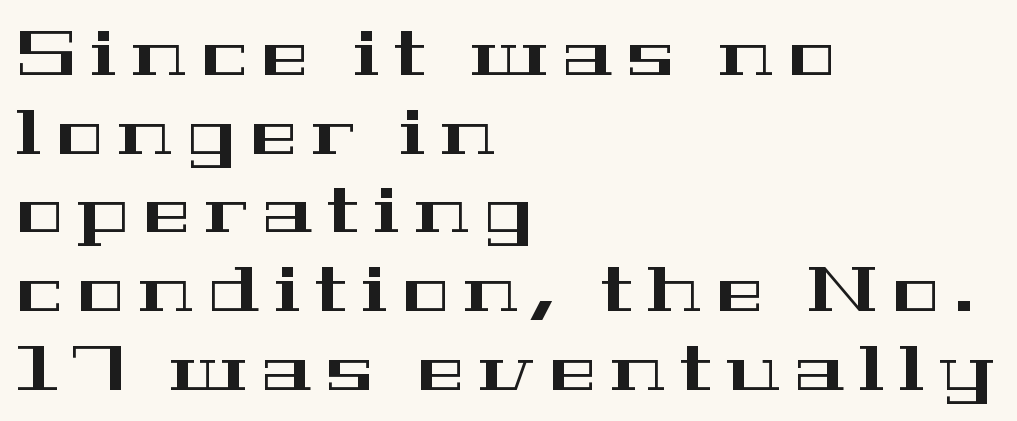
A roman cut, with each character standing at attention. Character widths vary here, with narrow letters taking less room than wide ones. The tracking reads as deliberately expanded to a designer's eye. A typesetter would label this face a serif. A normal amount of white space separates one row of letters from the next.
